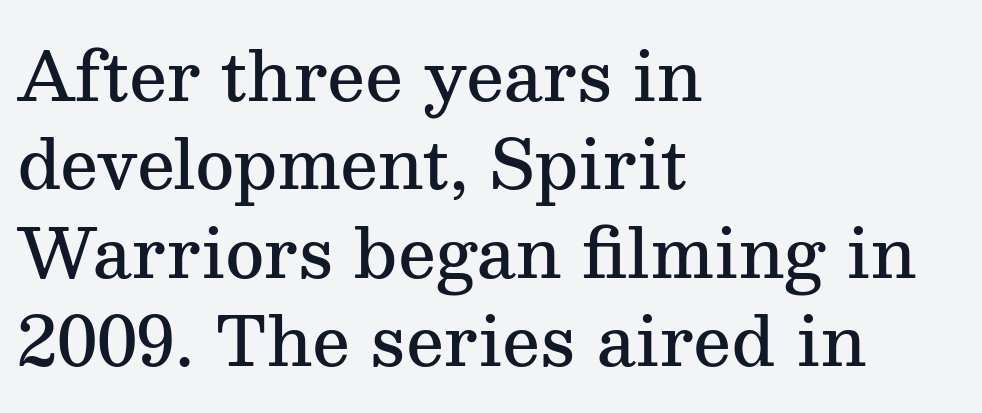
How heavy is the stroke? Medium-heavy — a semibold, shy of bold. A bare baseline throughout the passage. Posture: straight, roman, zero tilt. The passage is arranged the way most books set body copy — flush left. Font category for this specimen: serif. Summary of vertical rhythm: regular, with standard interline spacing.
